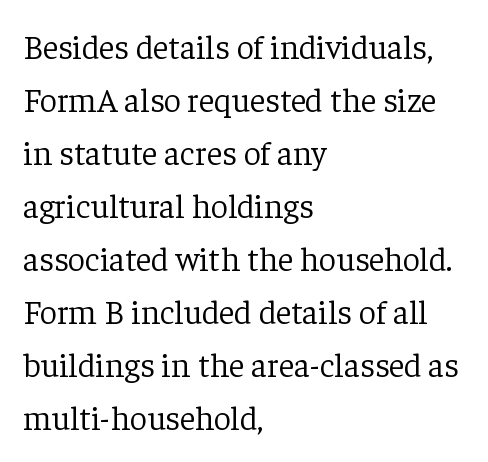
The image shows 34 px light serif type, upright; set left-aligned, normal line spacing (1.56x), normal letter spacing, not underlined; low stroke contrast and a medium x-height.
